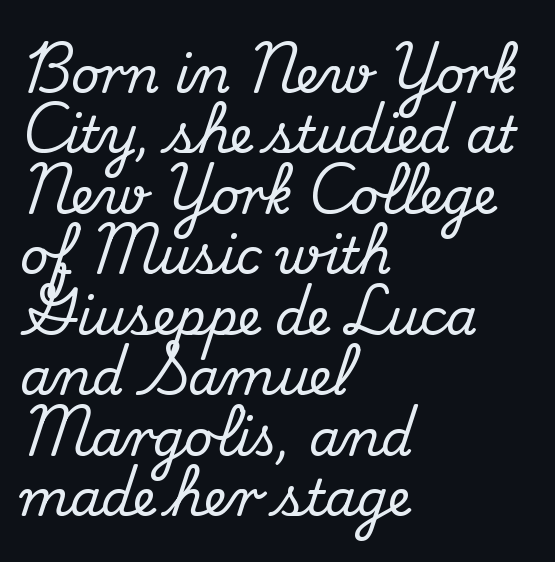
Q: Is the text italic (slanted)? A: Yes.
Q: Is the typeface a serif or a sans-serif typeface? A: Serif.
Q: Is the text underlined? A: No.
Q: How is the paragraph aligned? A: Left-aligned.
Q: Is the spacing between letters normal or unusually wide? A: Normal.
Q: Width (condensed, normal, or wide)? A: Normal.
Q: Stroke contrast? A: Medium.
Q: x-height? A: Small.
Q: Monospaced? A: No.
